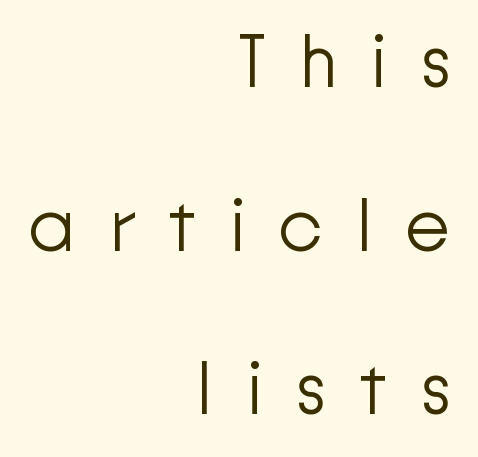
The image shows 74 px light sans-serif type, upright; set right-aligned, loose line spacing (2.21x), unusually wide letter spacing (+0.44 em), not underlined; low stroke contrast and a medium x-height.
